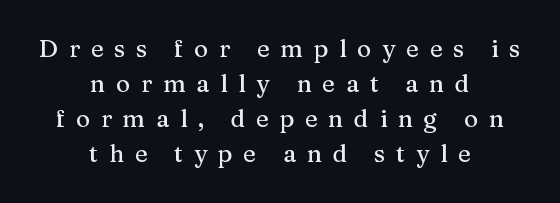
Q: Is the text italic (slanted)? A: No, it is upright.
Q: Is the text underlined? A: No.
Q: How is the paragraph aligned? A: Centered.
Q: Is the spacing between letters normal or unusually wide? A: Unusually wide.
Q: Is the spacing between lines tight, normal or loose? A: Normal.
